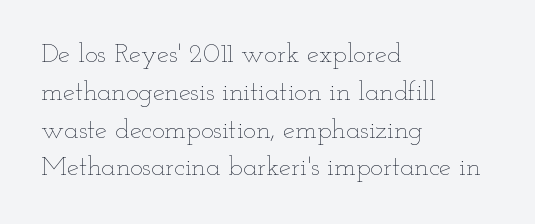
{"italic": "no", "bold": "no", "underline": "no", "align": "left", "line_spacing": "normal", "line_spacing_ratio": 1.4, "letter_spacing": "normal", "letter_spacing_em": 0.0, "glyph_px": 27}
